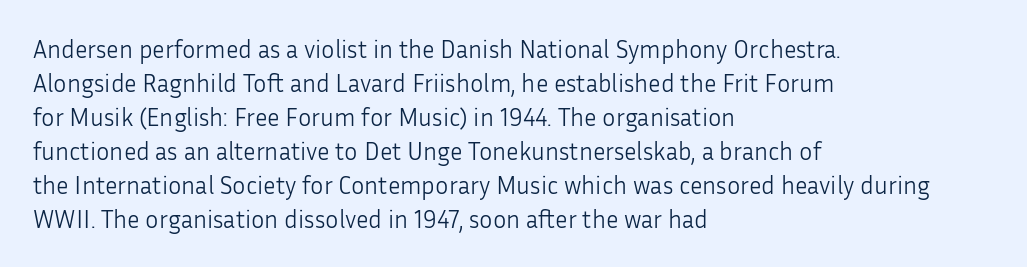
A normal amount of white space separates one row of letters from the next. Honestly, the letter spacing is just normal — you wouldn't notice it. The font's upright variant was chosen for this text. Is this a heavy cut? Hardly; it is regular or lighter. Caption: multi-line text, flush left, ragged right.
